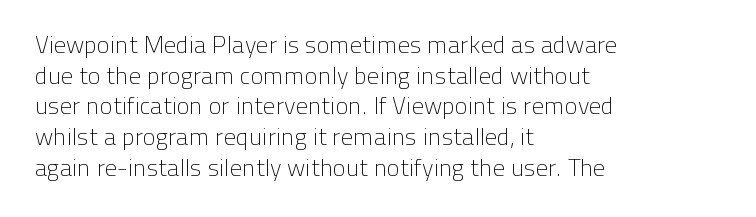
{"italic": "no", "bold": "no", "underline": "no", "align": "left", "line_spacing": "normal", "line_spacing_ratio": 1.28, "letter_spacing": "normal", "letter_spacing_em": 0.0, "glyph_px": 24}
